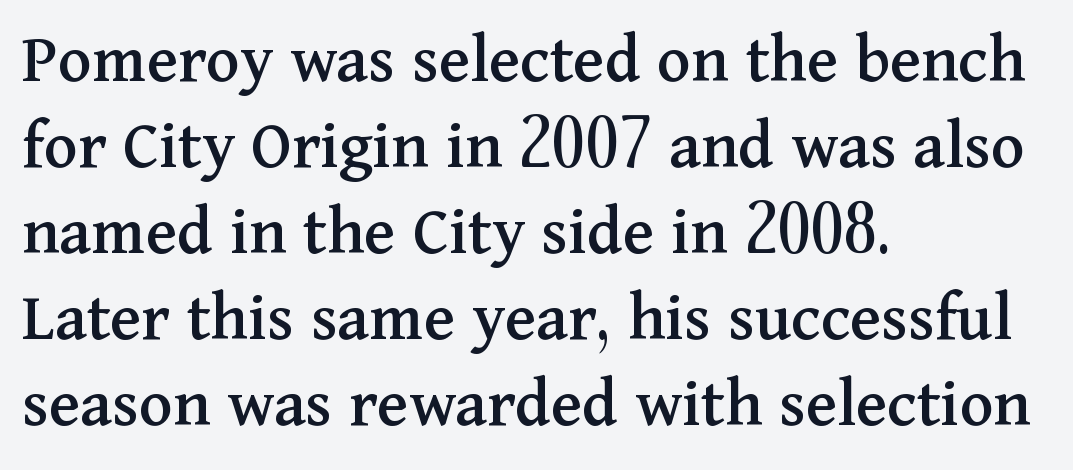
A typesetter would call this proportional, since set widths differ per character. Letters rest on an invisible, unmarked baseline. Does extra space separate the letters? No, they use regular spacing. These lines stack with their left ends in a neat column.
